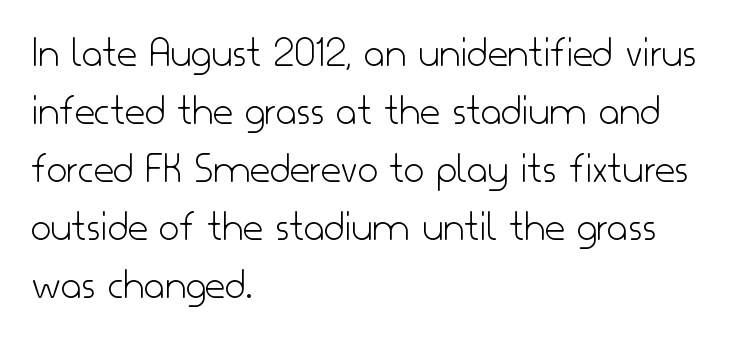
The image shows 44 px light sans-serif type, upright; set left-aligned, normal line spacing (1.32x), normal letter spacing, not underlined; low stroke contrast and a small x-height.
